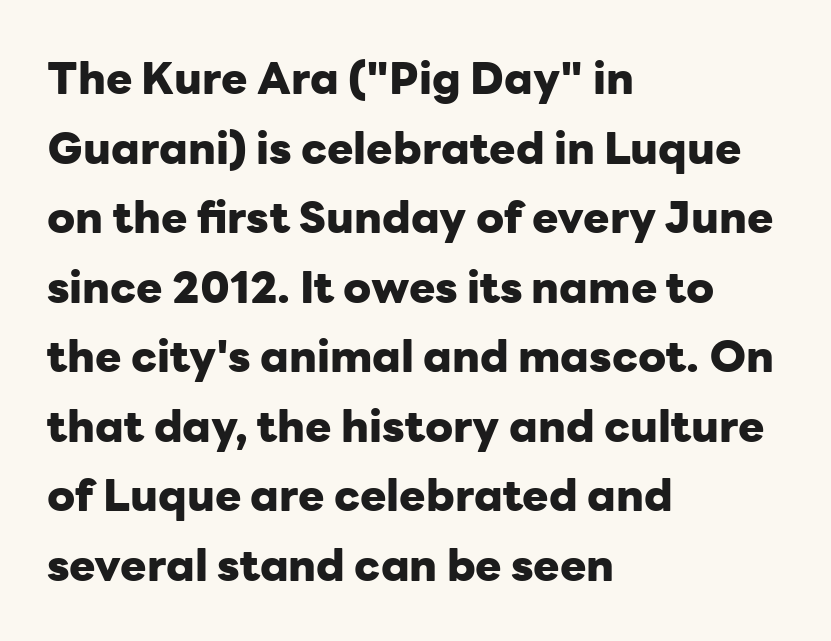
{"serif": "no", "italic": "no", "bold": "yes", "weight": "heavy", "width": "normal", "stroke_contrast": "low", "x_height": "medium", "monospaced": "no", "underline": "no", "align": "left", "line_spacing": "normal", "line_spacing_ratio": 1.58, "letter_spacing": "normal", "letter_spacing_em": 0.0, "glyph_px": 44}
